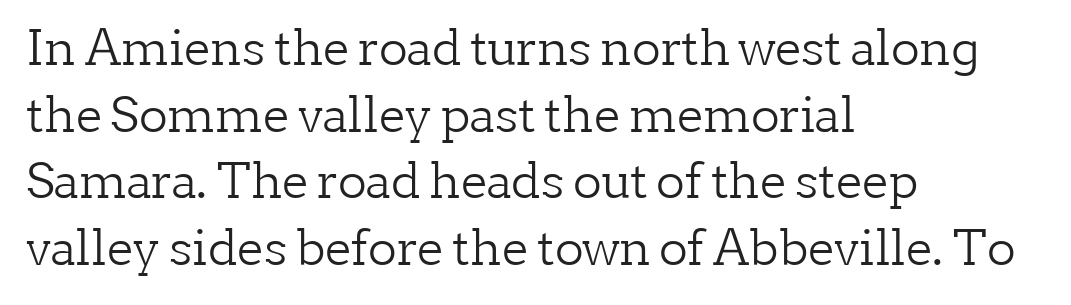
The image shows 48 px light serif type, upright; set left-aligned, normal line spacing (1.39x), normal letter spacing, not underlined; low stroke contrast and a medium x-height.
